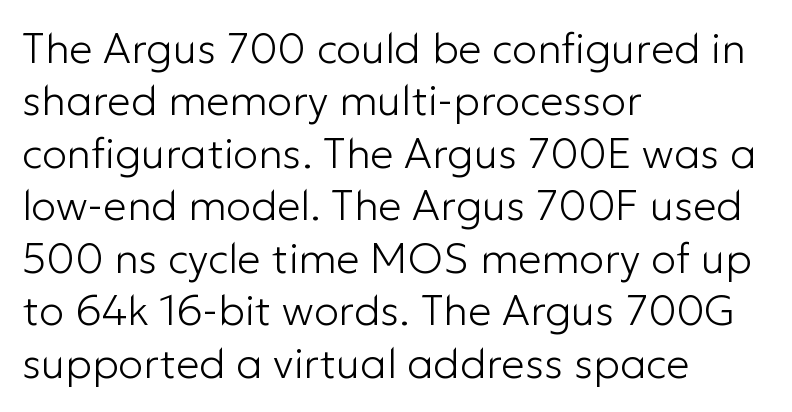
The image shows 42 px light sans-serif type, upright; set left-aligned, normal line spacing (1.25x), normal letter spacing, not underlined; low stroke contrast and a medium x-height.
